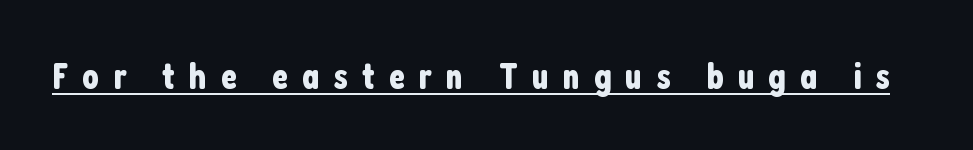
The image shows 37 px condensed sans-serif type, upright; set unusually wide letter spacing (+0.38 em), underlined; low stroke contrast and a medium x-height.
